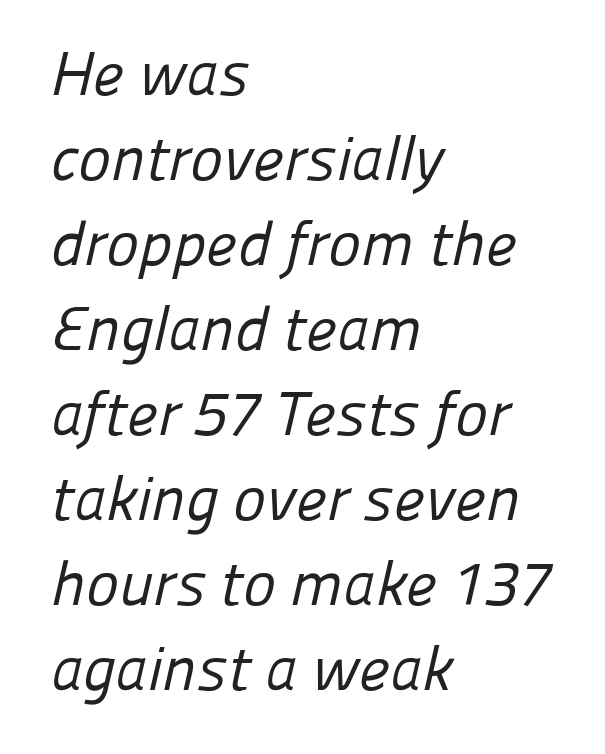
Heaviness? Minimal to ordinary, like unemphasized prose. Does the copy run flush right? No — it runs flush left. The foot of each line stays bare and open. Looks like regular typesetting: each glyph gets only the width it needs.
